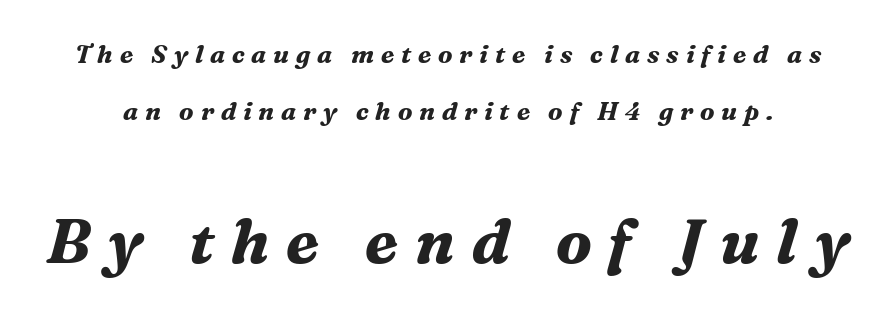
It's the slanting kind of type. The type is letterspaced generously, with wide tracking. The passage shown is emphatically bold. Between these two stacked blocks, the lower one wins on size. Just letters on the line, the space beneath them empty. The leading is generous, giving the passage an open texture.
